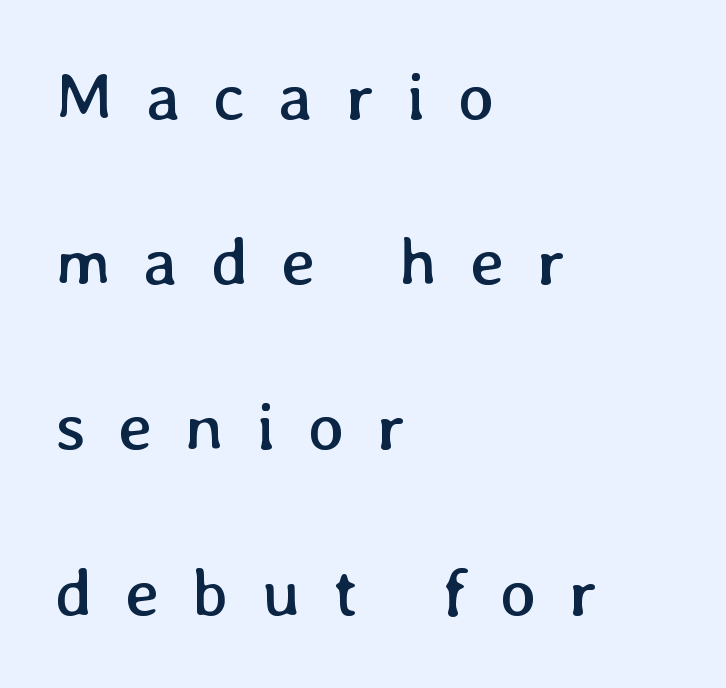
{"italic": "no", "bold": "no", "weight": "regular", "width": "normal", "stroke_contrast": "low", "x_height": "medium", "monospaced": "no", "underline": "no", "align": "left", "line_spacing": "loose", "line_spacing_ratio": 2.43, "letter_spacing": "wide", "letter_spacing_em": 0.48, "glyph_px": 68}
